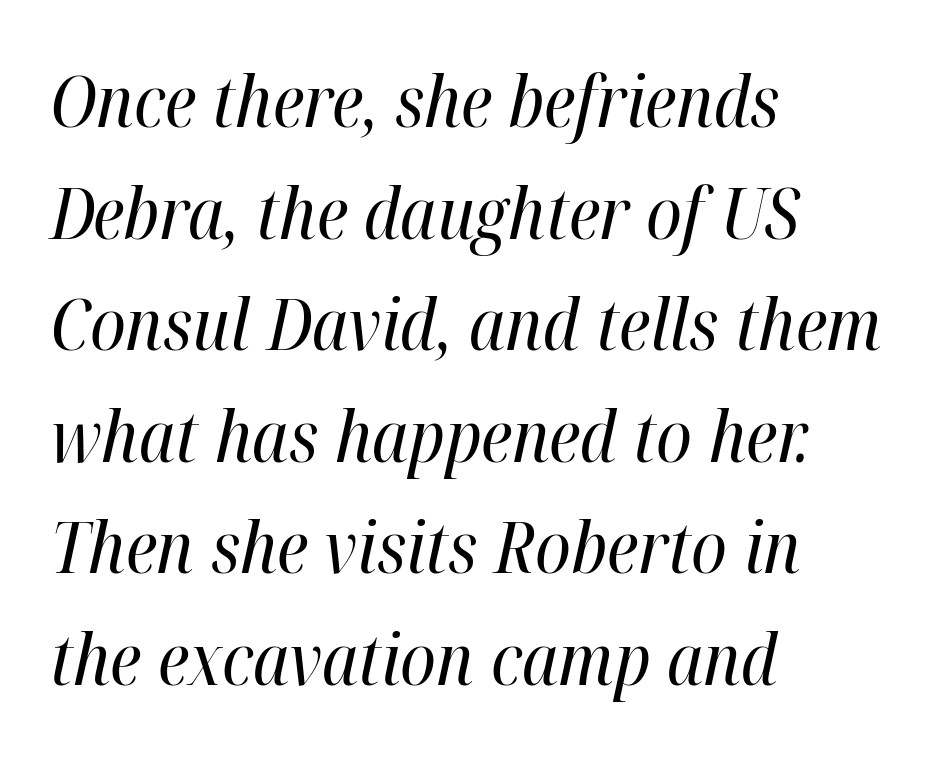
{"italic": "yes", "lean": "right", "slant_degrees": 12, "bold": "no", "weight": "regular", "width": "condensed", "stroke_contrast": "high", "x_height": "medium", "monospaced": "no", "underline": "no", "align": "left", "line_spacing": "normal", "line_spacing_ratio": 1.55, "letter_spacing": "normal", "letter_spacing_em": 0.0, "glyph_px": 72}
